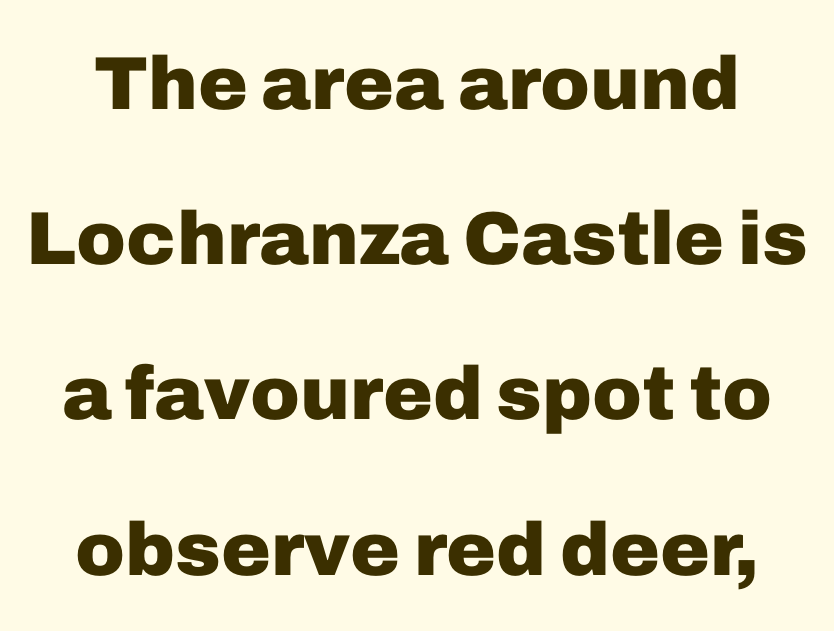
Q: Is the text bold? A: Yes.
Q: Is the text italic (slanted)? A: No, it is upright.
Q: Is the typeface a serif or a sans-serif typeface? A: Sans-serif.
Q: Is the text underlined? A: No.
Q: Is the spacing between letters normal or unusually wide? A: Normal.
Q: Is the spacing between lines tight, normal or loose? A: Loose.
Q: Width (condensed, normal, or wide)? A: Normal.
Q: Stroke contrast? A: Low.
Q: x-height? A: Medium.
Q: Monospaced? A: No.
